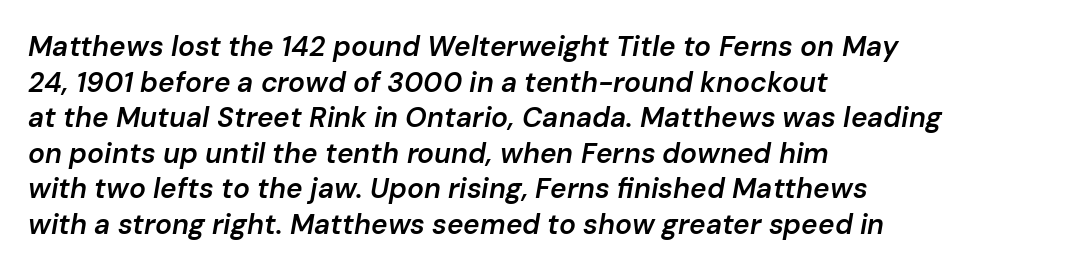
The image shows 28 px semibold type, italic (leaning right); set left-aligned, normal line spacing (1.27x), normal letter spacing, not underlined; low stroke contrast and a medium x-height.
